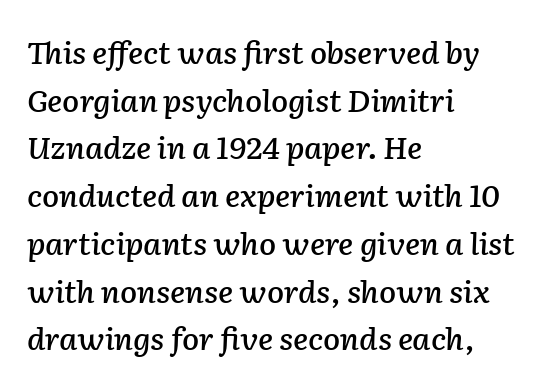
{"italic": "yes", "lean": "right", "slant_degrees": 2, "width": "normal", "stroke_contrast": "low", "x_height": "medium", "monospaced": "no", "underline": "no", "align": "left", "line_spacing": "normal", "line_spacing_ratio": 1.54, "letter_spacing": "normal", "letter_spacing_em": 0.0, "glyph_px": 31}
